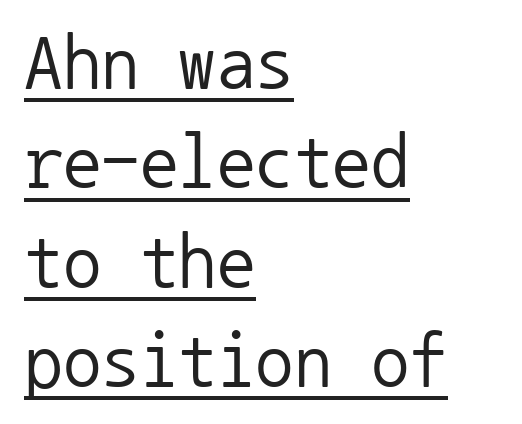
Q: Is the text bold? A: No.
Q: Is the text italic (slanted)? A: No, it is upright.
Q: Is the typeface a serif or a sans-serif typeface? A: Sans-serif.
Q: Is the text underlined? A: Yes.
Q: How is the paragraph aligned? A: Left-aligned.
Q: Is the spacing between letters normal or unusually wide? A: Normal.
Q: Is the spacing between lines tight, normal or loose? A: Normal.
Q: Width (condensed, normal, or wide)? A: Normal.
Q: Stroke contrast? A: Low.
Q: x-height? A: Medium.
Q: Monospaced? A: Yes.
